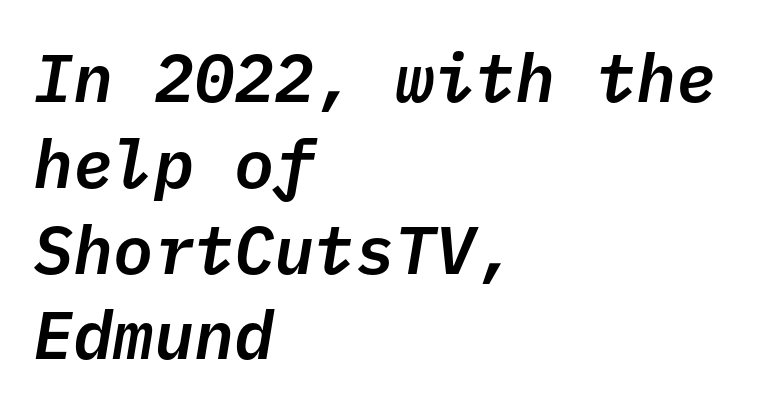
Q: Is the text italic (slanted)? A: Yes, it leans right by about 10 degrees.
Q: Is the text underlined? A: No.
Q: How is the paragraph aligned? A: Left-aligned.
Q: Is the spacing between letters normal or unusually wide? A: Normal.
Q: Is the spacing between lines tight, normal or loose? A: Normal.
Q: Width (condensed, normal, or wide)? A: Normal.
Q: Stroke contrast? A: Low.
Q: x-height? A: Medium.
Q: Monospaced? A: Yes.
